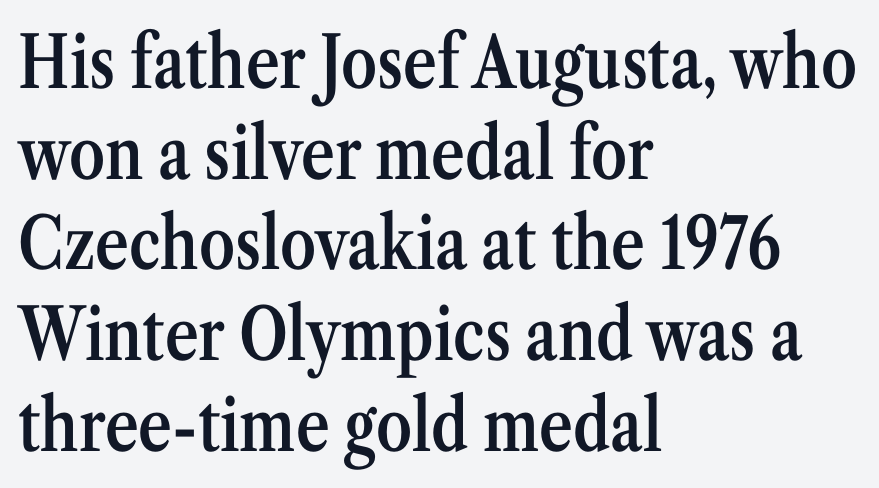
Q: Is the text bold? A: Semi-bold.
Q: Is the text italic (slanted)? A: No, it is upright.
Q: Is the typeface a serif or a sans-serif typeface? A: Serif.
Q: Is the text underlined? A: No.
Q: How is the paragraph aligned? A: Left-aligned.
Q: Is the spacing between letters normal or unusually wide? A: Normal.
Q: Is the spacing between lines tight, normal or loose? A: Normal.
Q: Width (condensed, normal, or wide)? A: Condensed.
Q: Stroke contrast? A: Medium.
Q: x-height? A: Medium.
Q: Monospaced? A: No.
